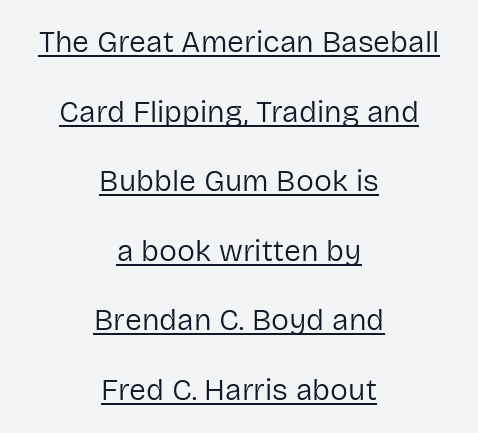
{"serif": "no", "italic": "no", "bold": "no", "weight": "regular", "width": "normal", "stroke_contrast": "low", "x_height": "medium", "monospaced": "no", "underline": "yes", "align": "center", "line_spacing": "loose", "line_spacing_ratio": 2.32, "letter_spacing": "normal", "letter_spacing_em": 0.0, "glyph_px": 30}
